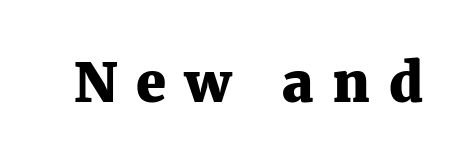
{"serif": "yes", "italic": "no", "bold": "yes", "weight": "heavy", "width": "normal", "stroke_contrast": "medium", "x_height": "medium", "monospaced": "no", "underline": "no", "letter_spacing": "wide", "letter_spacing_em": 0.35, "glyph_px": 54}
